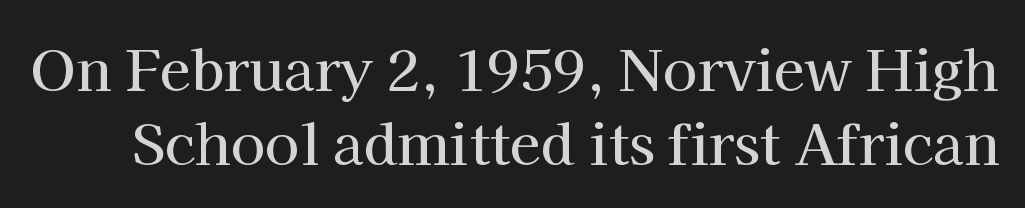
The image shows 56 px serif type, upright; set normal line spacing (1.32x), normal letter spacing, not underlined; high stroke contrast and a medium x-height.
